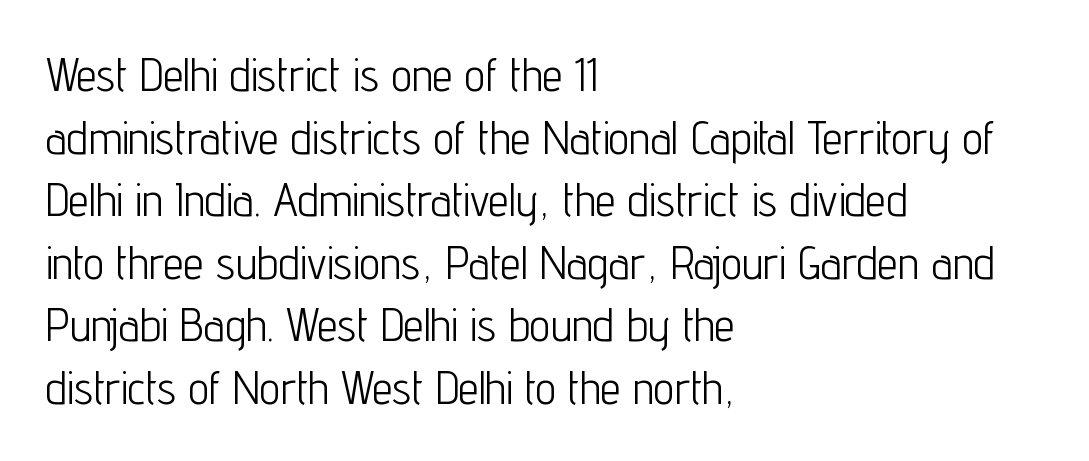
Posture: upright roman. The zone under the glyphs is completely vacant. One-word summary of the alignment: left. Compared with typical paragraphs, the rows here are spaced about the same. Letters have the restrained weight of plain body copy at most. The letterforms sit shoulder to shoulder at normal distance.
